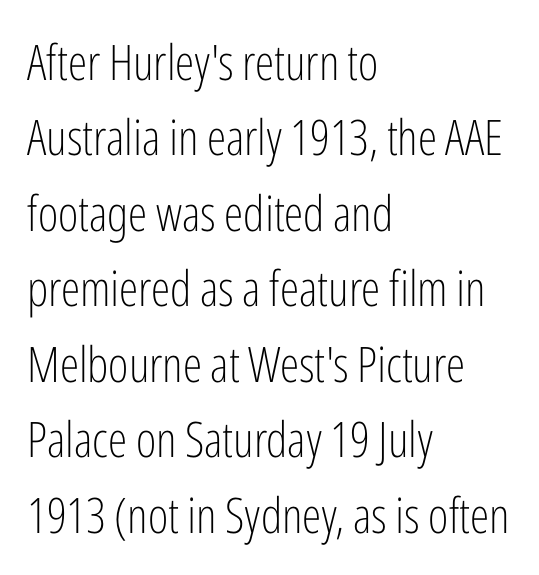
Q: Is the text bold? A: No.
Q: Is the text italic (slanted)? A: No, it is upright.
Q: Is the typeface a serif or a sans-serif typeface? A: Sans-serif.
Q: Is the text underlined? A: No.
Q: How is the paragraph aligned? A: Left-aligned.
Q: Is the spacing between letters normal or unusually wide? A: Normal.
Q: Is the spacing between lines tight, normal or loose? A: Normal.
Q: Width (condensed, normal, or wide)? A: Condensed.
Q: Stroke contrast? A: Low.
Q: x-height? A: Medium.
Q: Monospaced? A: No.
